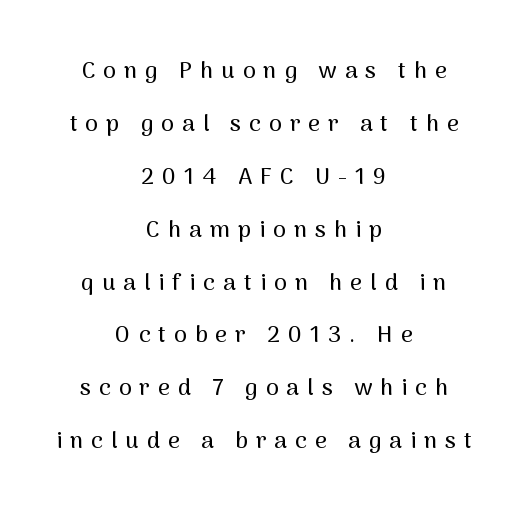
The image shows 23 px text type, upright; set centered, loose line spacing (2.3x), unusually wide letter spacing (+0.35 em), not underlined.
